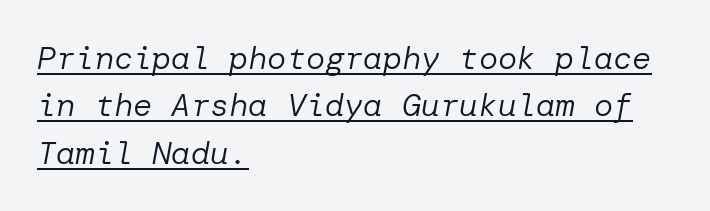
The image shows 32 px regular-weight type, italic (leaning right); set left-aligned, normal line spacing (1.48x), normal letter spacing, underlined; low stroke contrast and a medium x-height.
